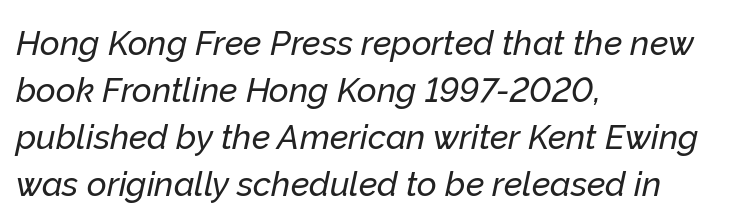
Do the characters align in a grid? No, the font is proportional. The ragged edge is on the right, which tells us the setting is flush left. Spacing between characters is what you'd get straight out of the box. Notice how descenders clear the ascenders below comfortably — that's standard leading.
